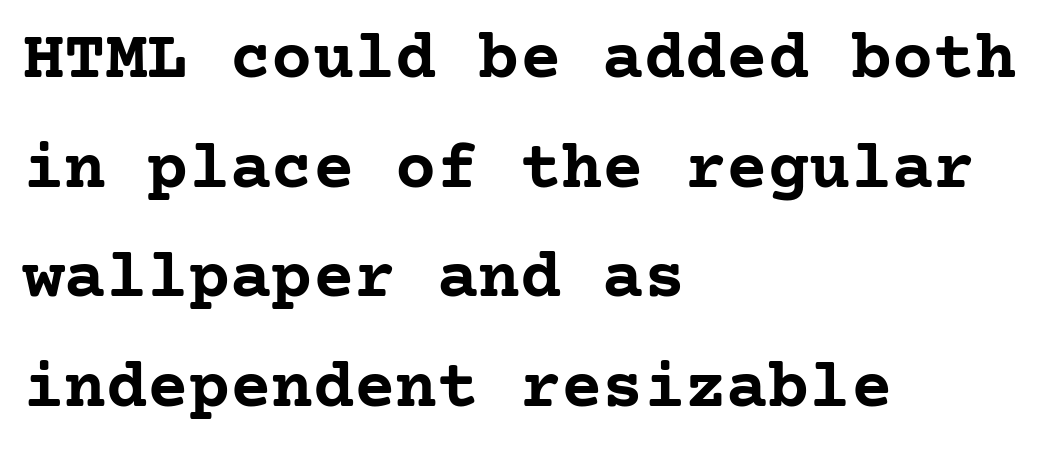
Q: Is the text bold? A: Yes.
Q: Is the text italic (slanted)? A: No, it is upright.
Q: Is the typeface a serif or a sans-serif typeface? A: Serif.
Q: Is the text underlined? A: No.
Q: How is the paragraph aligned? A: Left-aligned.
Q: Is the spacing between letters normal or unusually wide? A: Normal.
Q: Is the spacing between lines tight, normal or loose? A: Normal.
Q: Width (condensed, normal, or wide)? A: Normal.
Q: Stroke contrast? A: Low.
Q: x-height? A: Medium.
